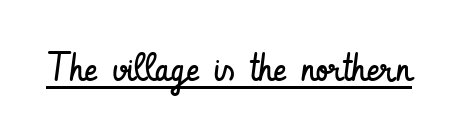
The image shows 39 px regular-weight, condensed sans-serif type, upright; set normal letter spacing, underlined; low stroke contrast and a small x-height.
